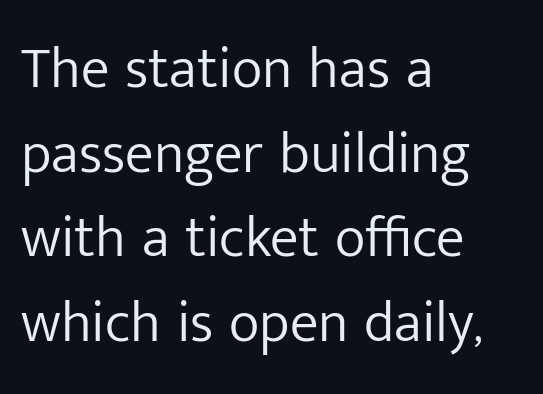
{"serif": "no", "italic": "no", "bold": "no", "weight": "light", "width": "normal", "stroke_contrast": "low", "x_height": "medium", "monospaced": "no", "underline": "no", "align": "left", "line_spacing": "normal", "line_spacing_ratio": 1.46, "letter_spacing": "normal", "letter_spacing_em": 0.0, "glyph_px": 58}
